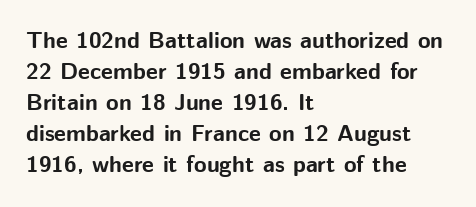
Q: Is the text bold? A: Yes.
Q: Is the text italic (slanted)? A: No, it is upright.
Q: Is the text underlined? A: No.
Q: How is the paragraph aligned? A: Left-aligned.
Q: Is the spacing between letters normal or unusually wide? A: Normal.
Q: Is the spacing between lines tight, normal or loose? A: Normal.
